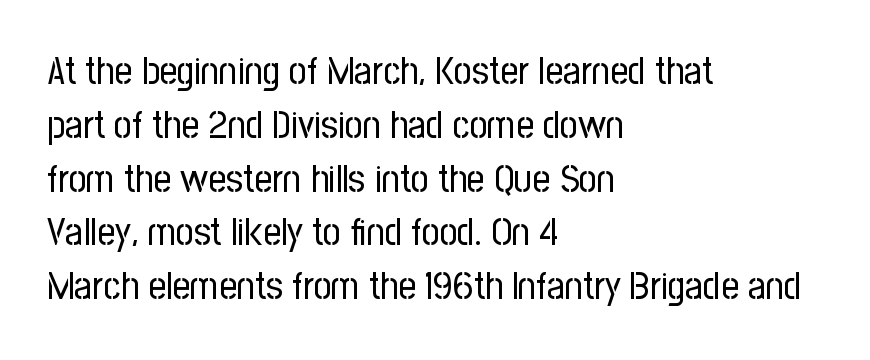
{"serif": "no", "italic": "no", "bold": "no", "weight": "regular", "width": "condensed", "stroke_contrast": "low", "x_height": "medium", "monospaced": "no", "underline": "no", "align": "left", "line_spacing": "normal", "line_spacing_ratio": 1.38, "letter_spacing": "normal", "letter_spacing_em": 0.0, "glyph_px": 39}
